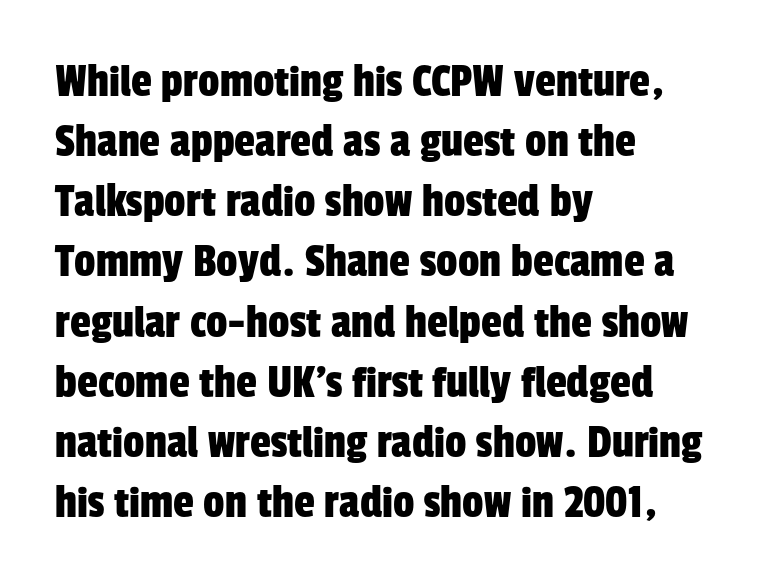
Where is the straight margin? On the left. Glance below the letters and you will spot only blank space. Proportional: the letters do not fall into vertical columns. Summary of vertical rhythm: regular, with standard interline spacing. What kind of face is this? One without serifs — a sans. You could call the tracking neutral — neither tight nor loose.
